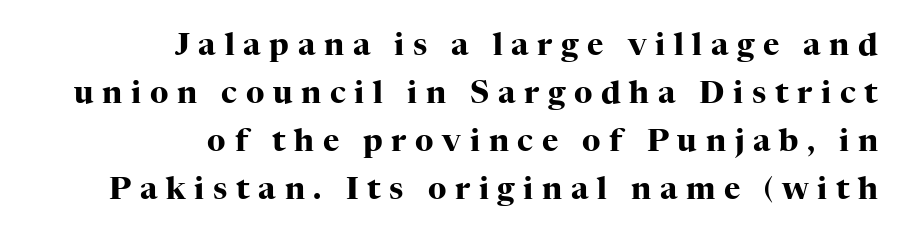
{"serif": "yes", "italic": "no", "bold": "yes", "weight": "heavy", "width": "normal", "stroke_contrast": "high", "x_height": "medium", "monospaced": "no", "underline": "no", "align": "right", "line_spacing": "normal", "line_spacing_ratio": 1.55, "letter_spacing": "wide", "letter_spacing_em": 0.28, "glyph_px": 31}
